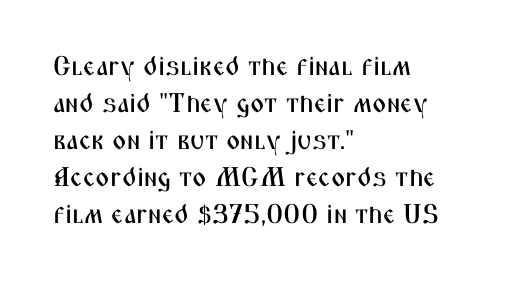
{"italic": "no", "underline": "no", "align": "left", "line_spacing": "normal", "line_spacing_ratio": 1.37, "letter_spacing": "normal", "letter_spacing_em": 0.0, "glyph_px": 27}
